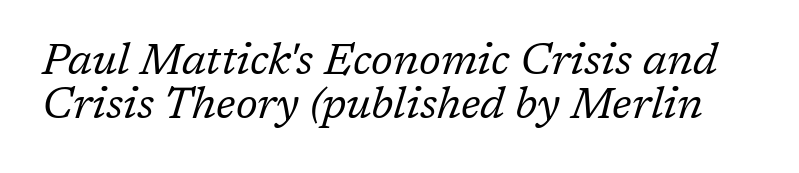
Observe the ordinary spacing: letters are neighbours, not strangers. Reading down the column, the eye jumps only a short way to each next line. Honestly, there is no underline to notice here at all. Compared with a typical body face, this is equally light or lighter still. Looks like regular typesetting: each glyph gets only the width it needs. Classification — serif.
